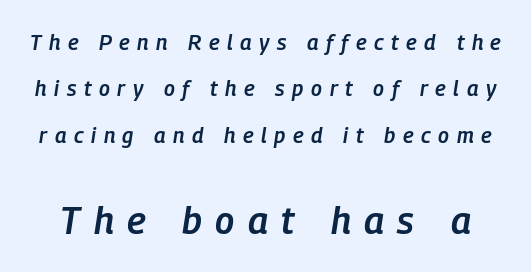
{"italic": "yes", "lean": "right", "slant_degrees": 9, "bold": "semi", "weight": "semibold", "width": "condensed", "stroke_contrast": "low", "x_height": "medium", "monospaced": "no", "underline": "no", "line_spacing": "loose", "line_spacing_ratio": 2.21, "letter_spacing": "wide", "letter_spacing_em": 0.36, "larger_block": "second", "size_ratio": 1.76, "glyph_px": 37}
